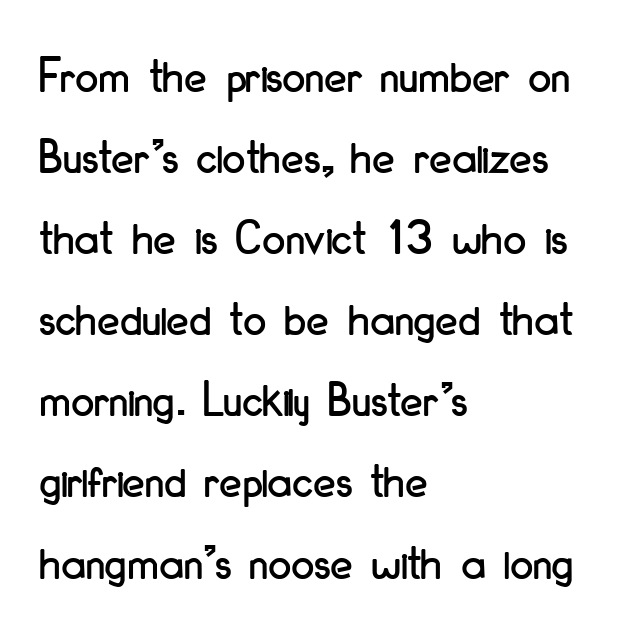
Q: Is the text italic (slanted)? A: No, it is upright.
Q: Is the typeface a serif or a sans-serif typeface? A: Sans-serif.
Q: Is the text underlined? A: No.
Q: How is the paragraph aligned? A: Left-aligned.
Q: Is the spacing between letters normal or unusually wide? A: Normal.
Q: Is the spacing between lines tight, normal or loose? A: Normal.
Q: Width (condensed, normal, or wide)? A: Condensed.
Q: Stroke contrast? A: Low.
Q: x-height? A: Small.
Q: Monospaced? A: No.
